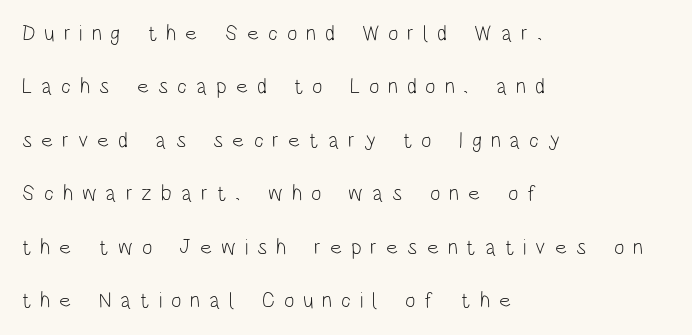
The image shows 22 px text type, upright; set left-aligned, loose line spacing (2.43x), unusually wide letter spacing (+0.4 em), not underlined.
